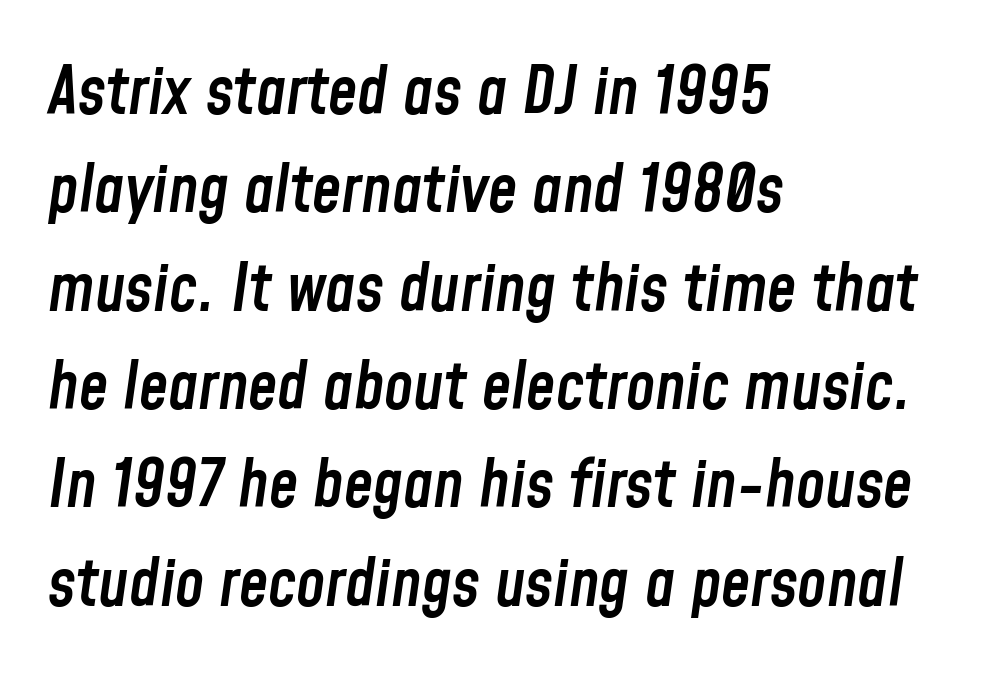
The passage shown is semibold, sitting just below true bold. The passage shown is not underscored anywhere. The whole block is typeset with a tilt. These lines stack with their left ends in a neat column.
